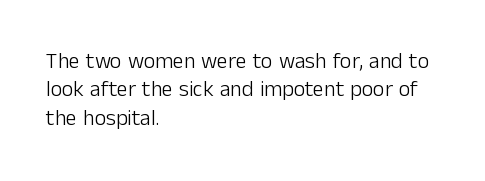
The image shows 22 px text type, upright; set left-aligned, normal line spacing (1.29x), normal letter spacing, not underlined.
